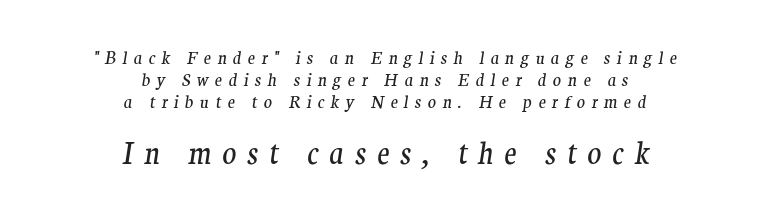
Serifs: yes, visible at the terminals of the letterforms. The letters look calm and open, with moderate or lighter stems. The specimen reads as italic at a glance. Both edges are ragged and mirror each other, which tells us the setting is centered. In terms of letterspacing, this is a distinctly airy, spread setting. Lines of text with bare space underneath.
